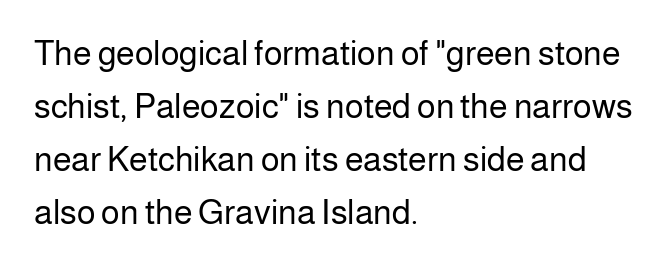
{"serif": "no", "italic": "no", "bold": "no", "weight": "regular", "width": "normal", "stroke_contrast": "low", "x_height": "medium", "monospaced": "no", "underline": "no", "align": "left", "line_spacing": "normal", "line_spacing_ratio": 1.56, "letter_spacing": "normal", "letter_spacing_em": 0.0, "glyph_px": 34}
